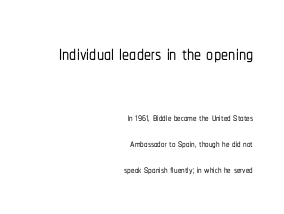
The image shows 28 px condensed sans-serif type, upright; set right-aligned, line spacing 1.87x, normal letter spacing, not underlined; the first (top) block is 2.0x larger; low stroke contrast and a medium x-height.
